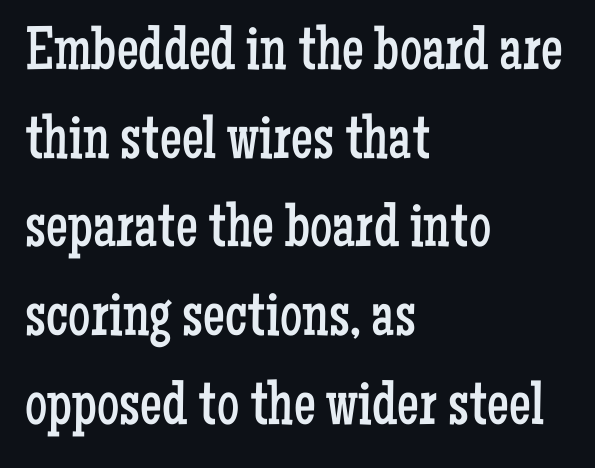
Short and long lines alike share a common starting point at left. Each word holds together tightly as a unit, with standard inter-letter gaps. The rows are spaced the way most documents space them. The area under the type is left untouched. Stroke thickness stays within the range of a standard reading face or lighter.
